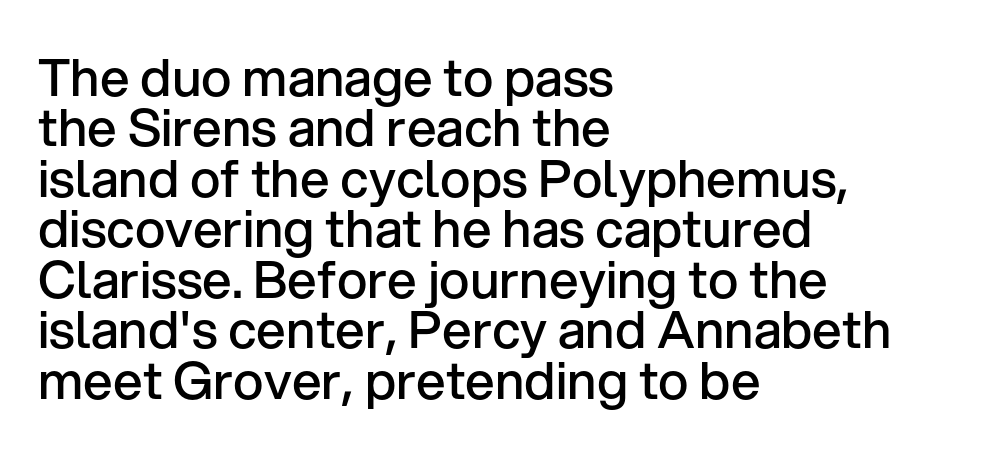
The image shows 52 px semibold sans-serif type, upright; set left-aligned, tight line spacing (0.97x), normal letter spacing, not underlined; low stroke contrast and a medium x-height.
